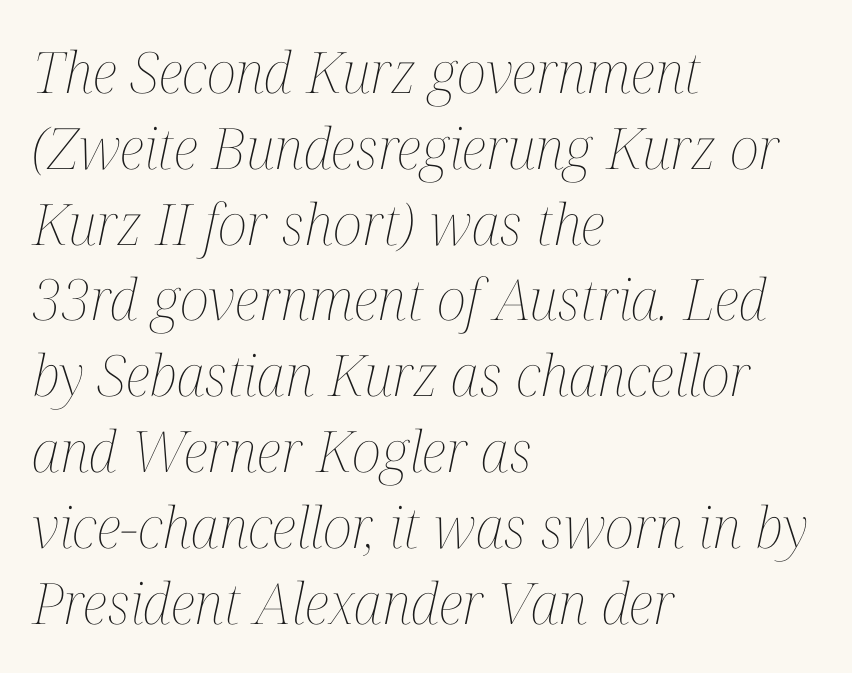
Horizontal alignment here is leftward, the default for most running prose. These glyphs show unthickened strokes, regular width or finer. Has an underline been added? It has not. Each letter keeps its own natural width here, so spacing adapts to shape.
